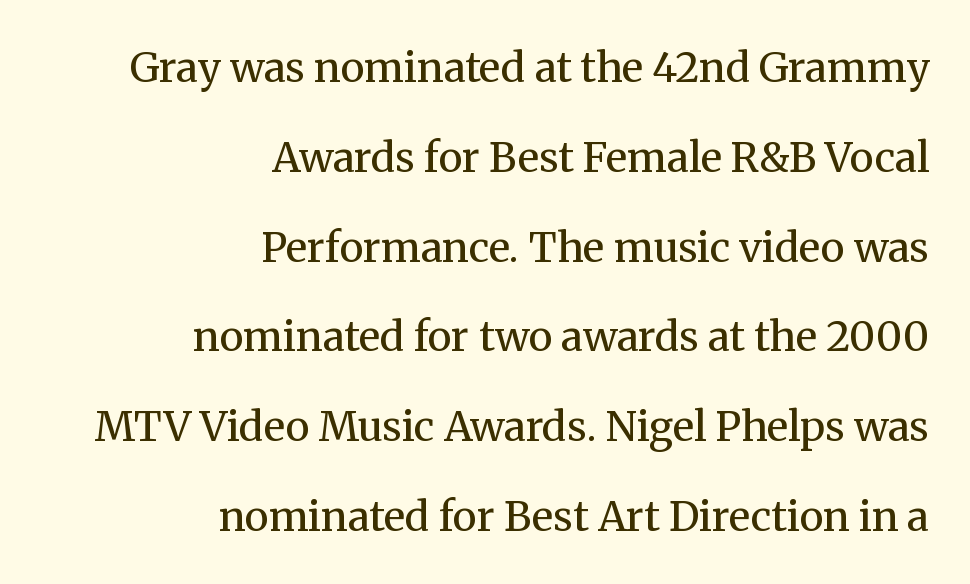
The image shows 41 px regular-weight serif type, upright; set right-aligned, loose line spacing (2.19x), normal letter spacing, not underlined; medium stroke contrast and a medium x-height.
